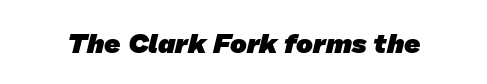
Do the characters align in a grid? No, the font is proportional. Each letter's strokes conclude bluntly, with no projecting serifs. Its strokes are broad and dark, the hallmark of bold type. The specimen omits any rule beneath the text block's lines. In terms of letterspacing, this is plain default setting.
